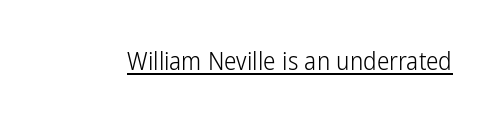
Q: Is the text bold? A: No.
Q: Is the text italic (slanted)? A: No, it is upright.
Q: Is the text underlined? A: Yes.
Q: Is the spacing between letters normal or unusually wide? A: Normal.
